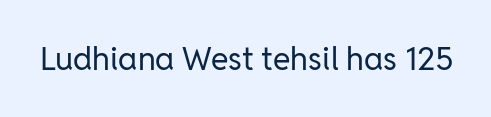
The rendering keeps characters at their native spacing. Each letter's strokes conclude bluntly, with no projecting serifs. Heaviness? Minimal to ordinary, like unemphasized prose. Clear beneath every line of the passage. Character widths vary here, with narrow letters taking less room than wide ones.
